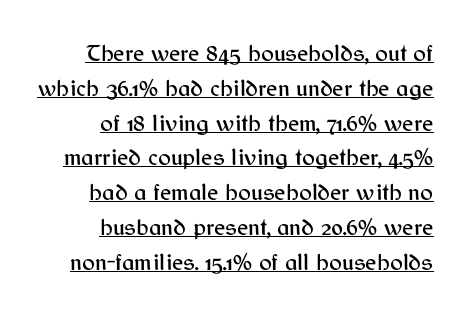
Q: Is the text italic (slanted)? A: No, it is upright.
Q: Is the text underlined? A: Yes.
Q: How is the paragraph aligned? A: Right-aligned.
Q: Is the spacing between letters normal or unusually wide? A: Normal.
Q: Is the spacing between lines tight, normal or loose? A: Normal.
